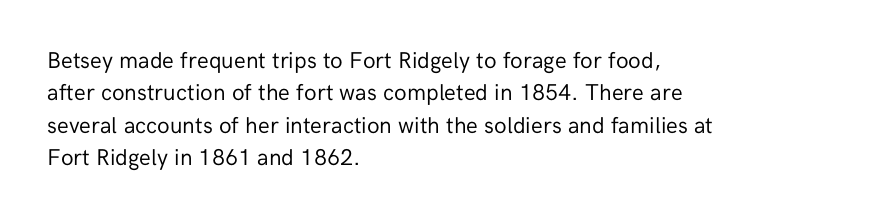
The image shows 23 px text type, upright; set left-aligned, normal line spacing (1.41x), normal letter spacing, not underlined.
